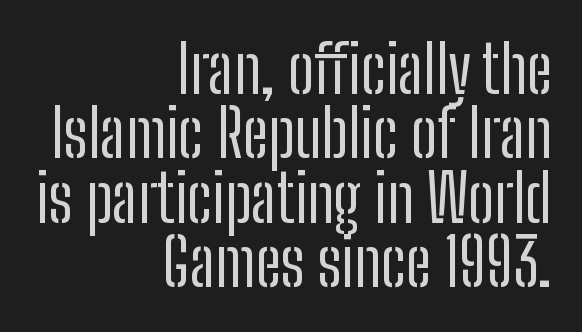
{"serif": "no", "italic": "no", "bold": "no", "weight": "regular", "width": "condensed", "stroke_contrast": "low", "x_height": "medium", "monospaced": "no", "underline": "no", "align": "right", "line_spacing": "tight", "line_spacing_ratio": 0.99, "letter_spacing": "normal", "letter_spacing_em": 0.0, "glyph_px": 65}
